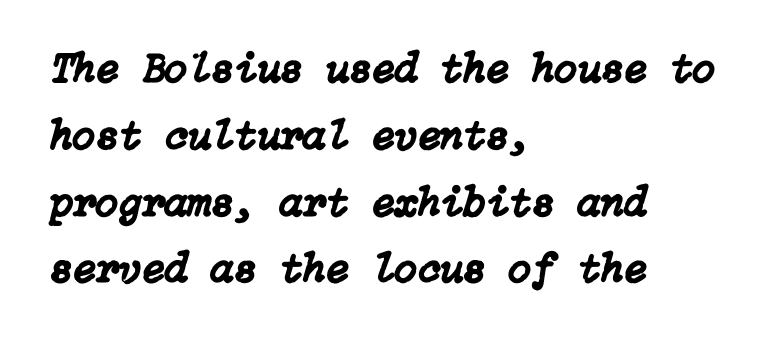
The image shows 42 px text type, italic (leaning right); set left-aligned, normal line spacing (1.59x), normal letter spacing, not underlined; low stroke contrast and a medium x-height.
